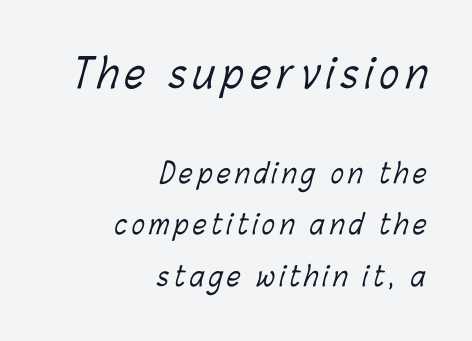
{"bold": "no", "weight": "light", "width": "condensed", "stroke_contrast": "low", "x_height": "medium", "monospaced": "no", "underline": "no", "align": "right", "line_spacing": "loose", "line_spacing_ratio": 1.9, "larger_block": "first", "size_ratio": 1.48, "glyph_px": 40}
